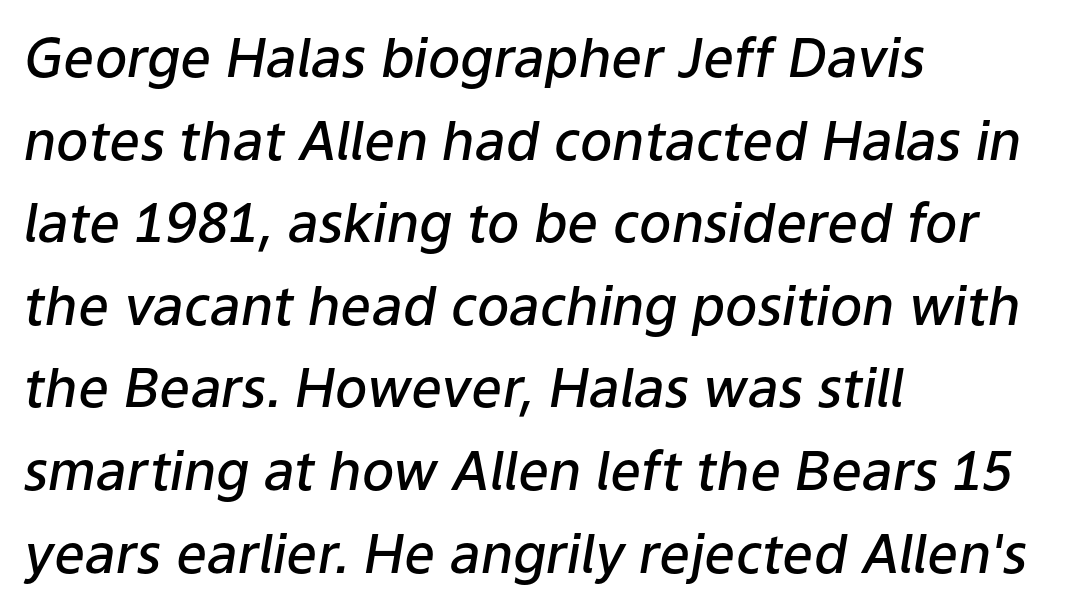
{"italic": "yes", "lean": "right", "slant_degrees": 9, "bold": "semi", "weight": "semibold", "width": "normal", "stroke_contrast": "low", "x_height": "medium", "monospaced": "no", "underline": "no", "align": "left", "line_spacing": "normal", "line_spacing_ratio": 1.53, "letter_spacing": "normal", "letter_spacing_em": 0.0, "glyph_px": 54}
